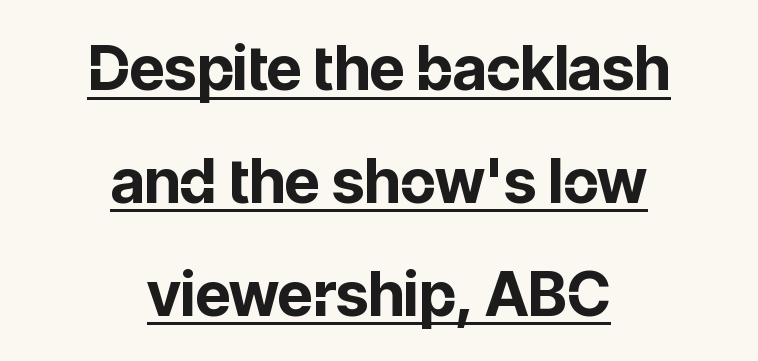
Nope, no serifs anywhere on these letters. As a designer I'd log this as weight 700, bold. Is the letter spacing exaggerated? No — it looks like the ordinary default. Somebody hit Ctrl+U on this one — the words are underlined.
